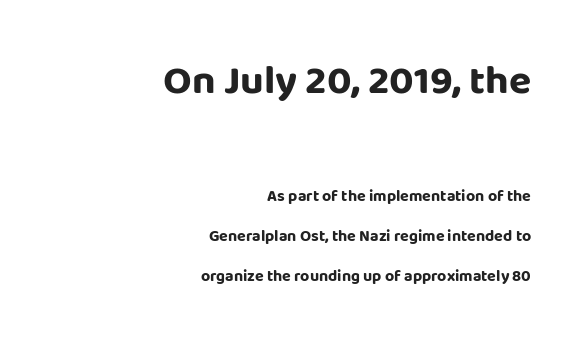
The image shows 41 px bold sans-serif type, upright; set right-aligned, loose line spacing (2.5x), normal letter spacing, not underlined; the first (top) block is 2.56x larger; low stroke contrast and a large x-height.
